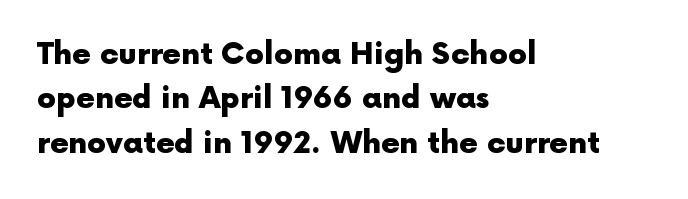
The face used here has the dense, thick strokes of a bold. Each word holds together tightly as a unit, with standard inter-letter gaps. The words here are not underlined. The leading is moderate, giving the passage an even texture.
